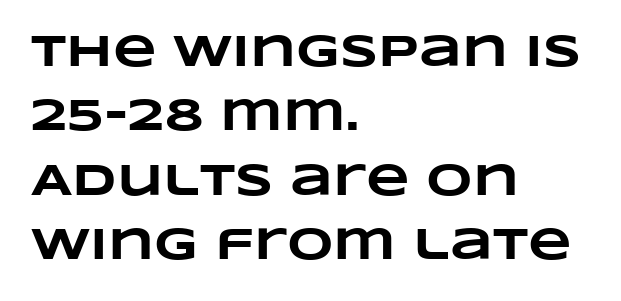
{"bold": "yes", "weight": "heavy", "width": "wide", "stroke_contrast": "low", "x_height": "large", "monospaced": "no", "underline": "no", "align": "left", "line_spacing": "normal", "line_spacing_ratio": 1.43, "letter_spacing": "normal", "letter_spacing_em": 0.0, "glyph_px": 45}
